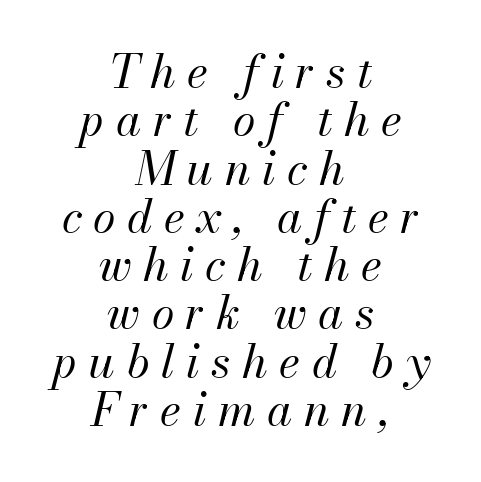
{"italic": "yes", "lean": "right", "slant_degrees": 13, "bold": "no", "weight": "regular", "width": "normal", "stroke_contrast": "medium", "x_height": "small", "monospaced": "no", "underline": "no", "align": "center", "line_spacing": "tight", "line_spacing_ratio": 1.05, "letter_spacing": "wide", "letter_spacing_em": 0.25, "glyph_px": 46}
